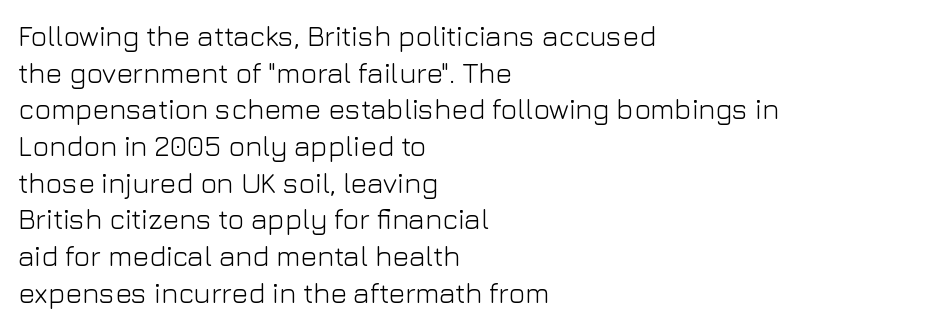
Nothing sits at the stroke ends, so this counts as sans-serif. Do the characters align in a grid? No, the font is proportional. Between one letter and the next there's only the usual sliver of space. Rendered with straight, roman letterforms. Glance below the letters and you will spot only blank space. Is this a heavy cut? Hardly; it is regular or lighter.
